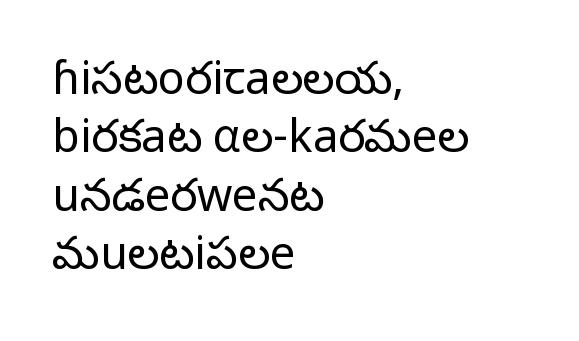
{"serif": "no", "italic": "no", "bold": "no", "weight": "regular", "width": "normal", "stroke_contrast": "low", "x_height": "medium", "monospaced": "no", "underline": "no", "align": "left", "line_spacing": "normal", "line_spacing_ratio": 1.3, "letter_spacing": "normal", "letter_spacing_em": 0.0, "glyph_px": 45}
